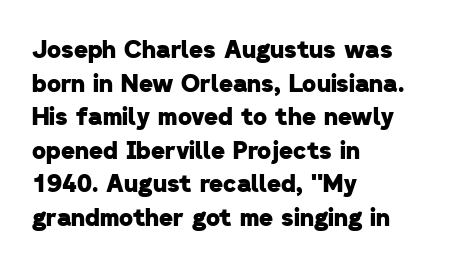
Emphasis by weight is at full strength: bold. Clear beneath every line of the passage. The tracking reads as untouched default to a designer's eye. Horizontal bands of white between lines are of average thickness. Caption: multi-line text, flush left, ragged right.
